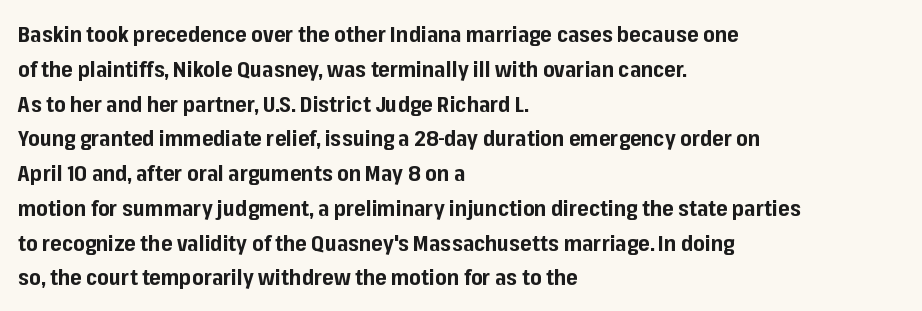
The image shows 22 px bold type, upright; set left-aligned, normal line spacing (1.58x), normal letter spacing, not underlined.
